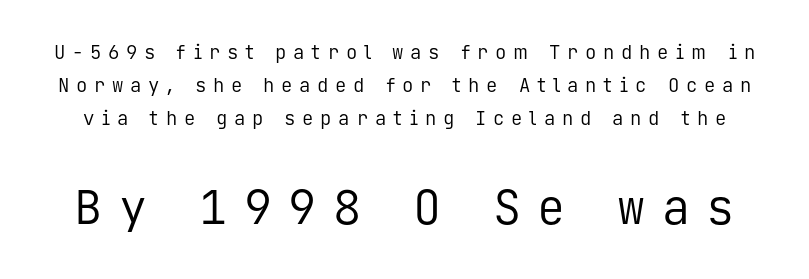
The image shows 47 px regular-weight sans-serif type, upright, monospaced; set line spacing 1.75x, unusually wide letter spacing (+0.35 em), not underlined; the second (bottom) block is 2.47x larger; low stroke contrast and a medium x-height.
